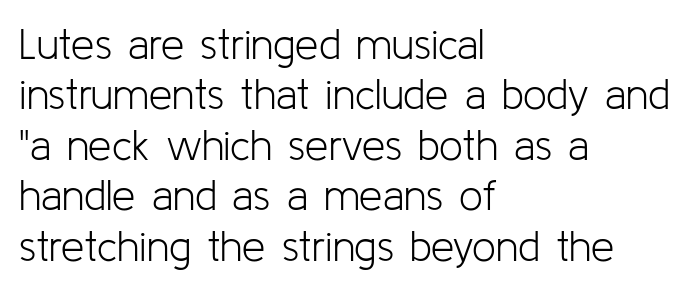
No heavy texture on the line: the type isn't bold. Spacing verdict: proportional, widths tailored to each character. Default kerning and tracking; the words read as compact shapes. Style check: upright. Stroke terminals: plain, sans-serif. Glance below the letters and you will spot only blank space.
